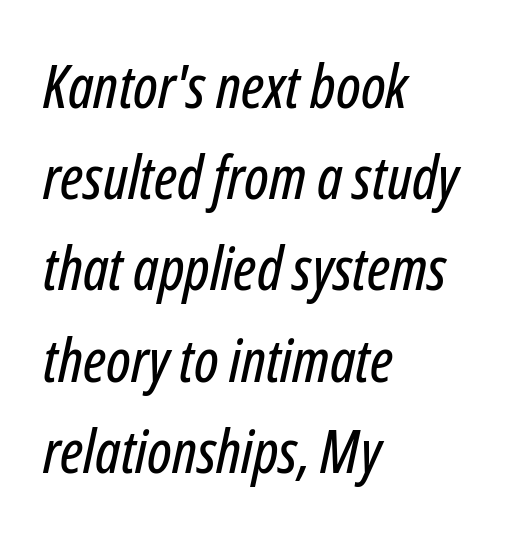
Q: Is the text italic (slanted)? A: Yes, it leans right by about 12 degrees.
Q: Is the text underlined? A: No.
Q: How is the paragraph aligned? A: Left-aligned.
Q: Is the spacing between letters normal or unusually wide? A: Normal.
Q: Is the spacing between lines tight, normal or loose? A: Normal.
Q: Width (condensed, normal, or wide)? A: Condensed.
Q: Stroke contrast? A: Low.
Q: x-height? A: Medium.
Q: Monospaced? A: No.
